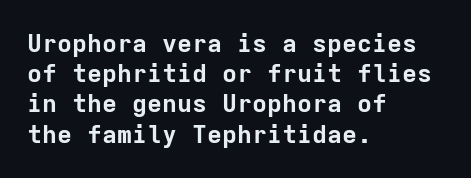
{"italic": "no", "bold": "yes", "underline": "no", "align": "left", "line_spacing_ratio": 1.21, "letter_spacing": "normal", "letter_spacing_em": 0.0, "glyph_px": 25}
